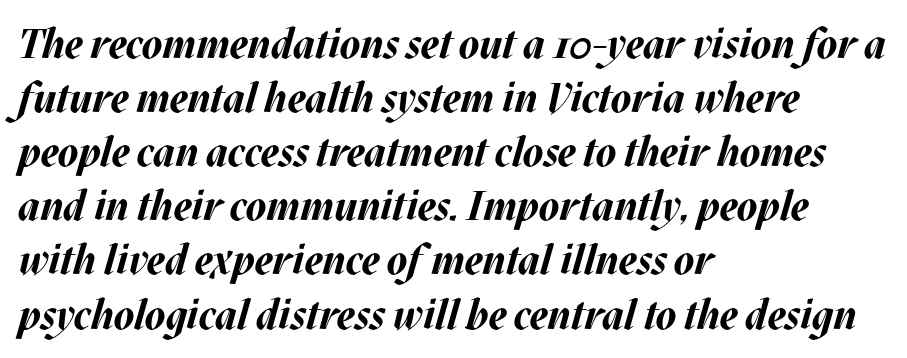
The image shows 41 px bold type, italic (leaning right); set left-aligned, normal line spacing (1.32x), normal letter spacing, not underlined; medium stroke contrast and a large x-height.
